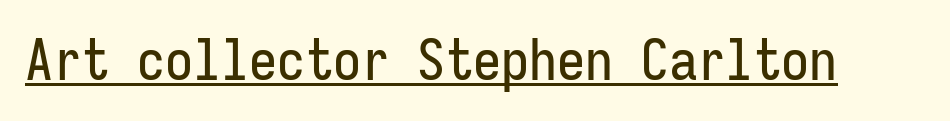
Short note: letters normally spaced. Tall strokes in this sample are plumb rather than angled. The typesetter has applied underlining to the passage shown. The rendering uses typewriter-style spacing with identical character cells. The passage shown is typeset with a sans-serif family.
